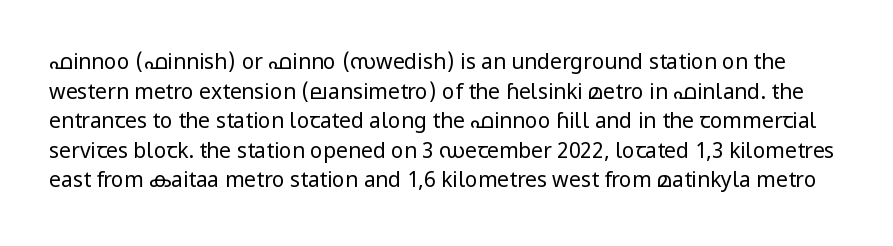
A typesetter would call this leading conventional body-copy spacing. In terms of letterspacing, this is plain default setting. Upright lettering throughout. The area under the type is left untouched. Bold? No — there's no thickening of the strokes.
